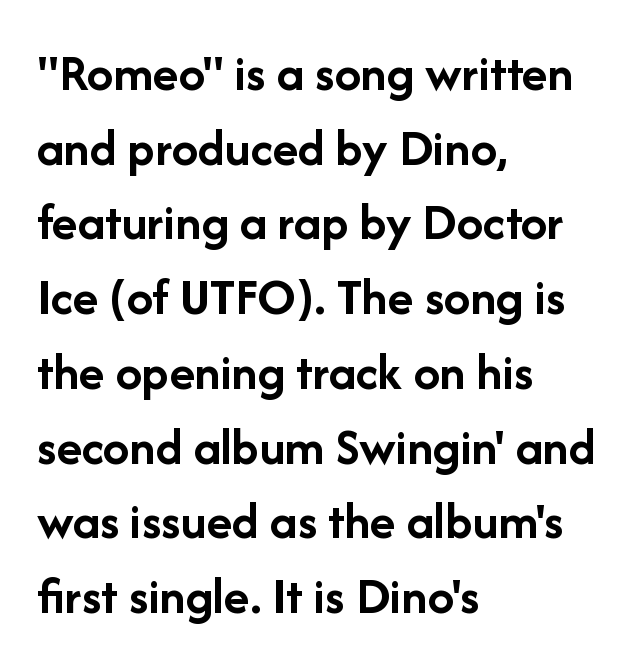
A student would call this left alignment; a typographer would say flush left, rag right. The line texture is even and compact thanks to regular tracking. A typesetter would call this proportional, since set widths differ per character. This is the regular roman posture of the typeface.
